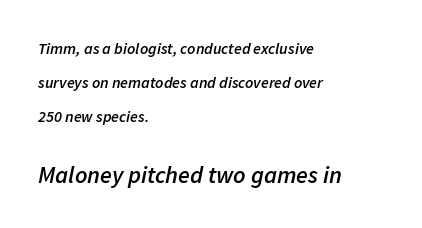
The tracking reads as untouched default to a designer's eye. Teacher's note: observe the even left margin — that is flush-left alignment. A student would notice the bottom passage is typeset larger than what precedes it. Honestly, there is no underline to notice here at all.
